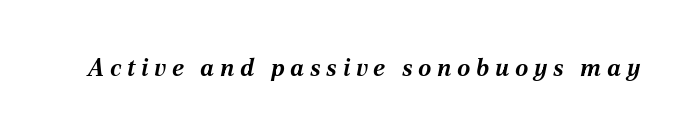
Look at the stroke-to-counter ratio: heavy, a bold. The tracking reads as deliberately expanded to a designer's eye. These lines were composed using italics. The string is rendered with underlining switched off.
